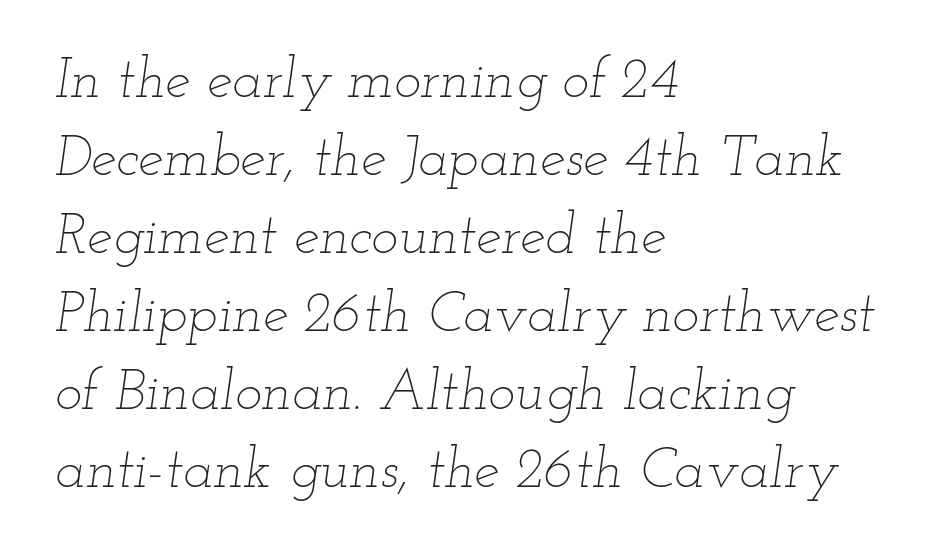
Q: Is the text bold? A: No.
Q: Is the text italic (slanted)? A: Yes, it leans right by about 12 degrees.
Q: Is the text underlined? A: No.
Q: How is the paragraph aligned? A: Left-aligned.
Q: Is the spacing between letters normal or unusually wide? A: Normal.
Q: Is the spacing between lines tight, normal or loose? A: Normal.
Q: Width (condensed, normal, or wide)? A: Wide.
Q: Stroke contrast? A: Low.
Q: x-height? A: Small.
Q: Monospaced? A: No.
